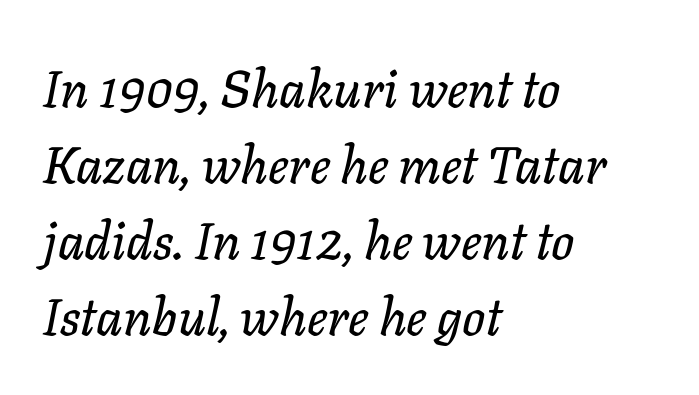
Q: Is the text italic (slanted)? A: Yes, it leans right by about 11 degrees.
Q: Is the text underlined? A: No.
Q: How is the paragraph aligned? A: Left-aligned.
Q: Is the spacing between letters normal or unusually wide? A: Normal.
Q: Is the spacing between lines tight, normal or loose? A: Normal.
Q: Width (condensed, normal, or wide)? A: Normal.
Q: Stroke contrast? A: Low.
Q: x-height? A: Medium.
Q: Monospaced? A: No.
